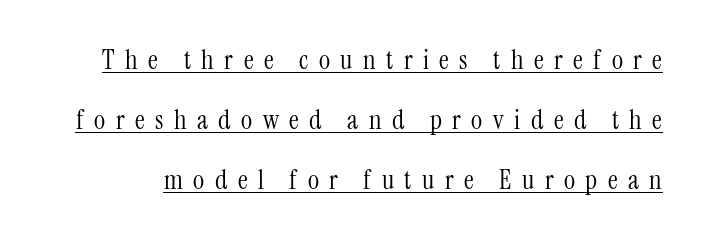
The face used here is rendered with a markedly widened letterfit. Characters remain perfectly vertical along every line. A light-to-regular cut is what we see here. Widely set lines give the paragraph a tall, airy silhouette.
